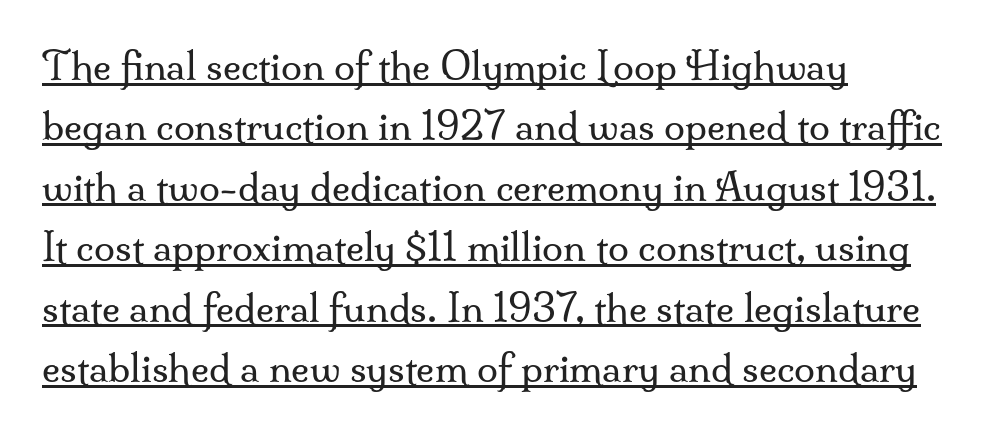
{"serif": "yes", "italic": "no", "bold": "no", "weight": "regular", "width": "normal", "stroke_contrast": "medium", "x_height": "small", "monospaced": "no", "underline": "yes", "align": "left", "line_spacing": "normal", "line_spacing_ratio": 1.59, "letter_spacing": "normal", "letter_spacing_em": 0.0, "glyph_px": 38}
